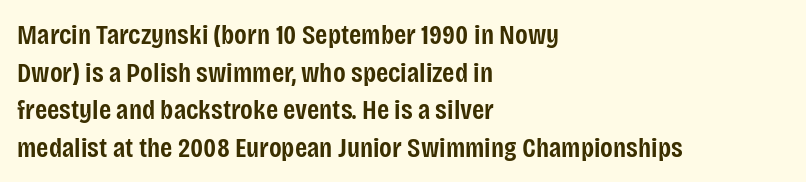
{"serif": "no", "italic": "no", "bold": "semi", "weight": "semibold", "width": "condensed", "stroke_contrast": "low", "x_height": "large", "monospaced": "no", "underline": "no", "align": "left", "line_spacing": "normal", "line_spacing_ratio": 1.34, "letter_spacing": "normal", "letter_spacing_em": 0.0, "glyph_px": 28}
